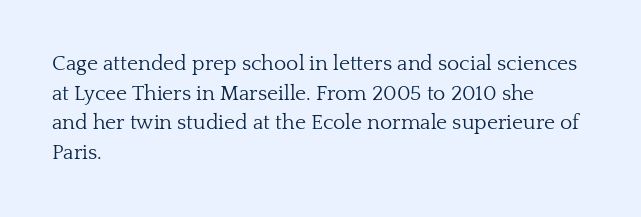
{"italic": "no", "bold": "no", "underline": "no", "align": "left", "line_spacing": "normal", "line_spacing_ratio": 1.41, "letter_spacing": "normal", "letter_spacing_em": 0.0, "glyph_px": 21}
